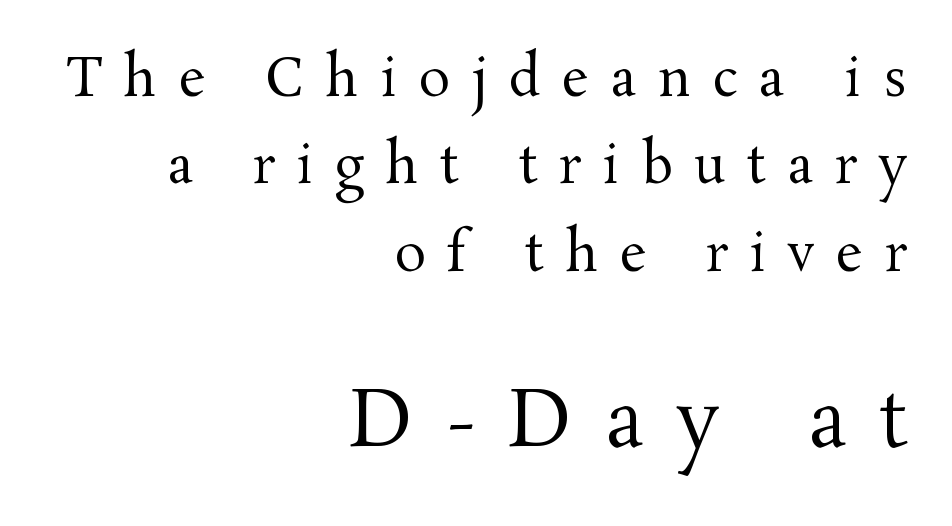
Italic? Not at all — the glyphs are vertical. The space directly below the letters is spotless. The text block is weighted toward the right margin, trailing off unevenly leftward. Note: serifs present on the glyphs. The designer gave the closing block more size than the opening block. The rendering uses a moderate line-height, typical for paragraphs.
